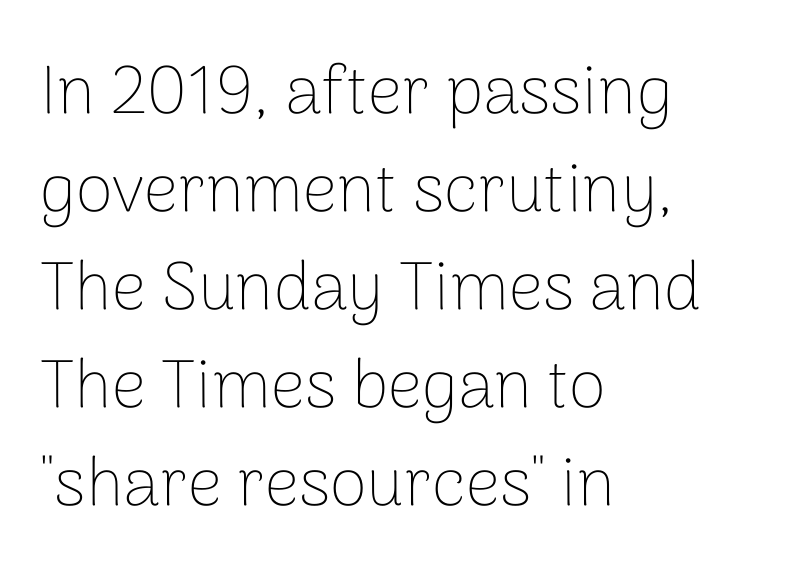
Q: Is the text bold? A: No.
Q: Is the text italic (slanted)? A: No, it is upright.
Q: Is the typeface a serif or a sans-serif typeface? A: Sans-serif.
Q: Is the text underlined? A: No.
Q: How is the paragraph aligned? A: Left-aligned.
Q: Is the spacing between letters normal or unusually wide? A: Normal.
Q: Is the spacing between lines tight, normal or loose? A: Normal.
Q: Width (condensed, normal, or wide)? A: Normal.
Q: Stroke contrast? A: Low.
Q: x-height? A: Medium.
Q: Monospaced? A: No.
